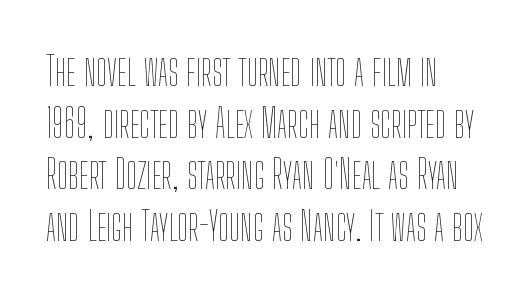
A bare baseline throughout the passage. The gaps between neighbouring characters are ordinary and unremarkable. Weight: not bold — regular or lighter. Spacing verdict: proportional, widths tailored to each character. The letters stand straight up with perfectly vertical stems.
